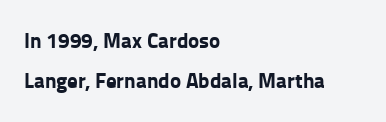
{"italic": "no", "bold": "yes", "underline": "no", "align": "left", "line_spacing": "loose", "line_spacing_ratio": 1.91, "letter_spacing": "normal", "letter_spacing_em": 0.0, "glyph_px": 21}
